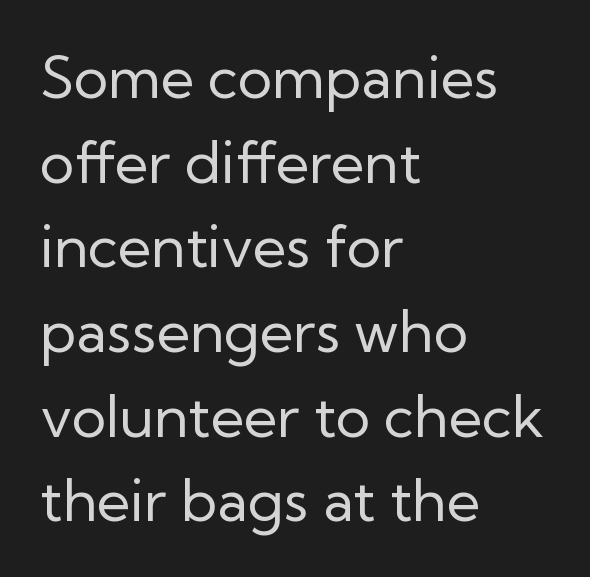
Unbolded letterforms with no extra heft. Spacing between characters is what you'd get straight out of the box. These lines are set flush left with a ragged right edge. Spacing verdict: proportional, widths tailored to each character. Note: no serifs on the glyphs. Beneath every word, the page is bare.
